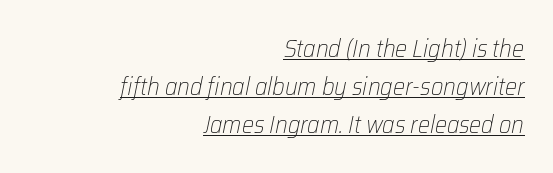
{"italic": "yes", "lean": "right", "slant_degrees": 12, "bold": "no", "underline": "yes", "align": "right", "line_spacing": "normal", "line_spacing_ratio": 1.58, "letter_spacing": "normal", "letter_spacing_em": 0.0, "glyph_px": 24}
